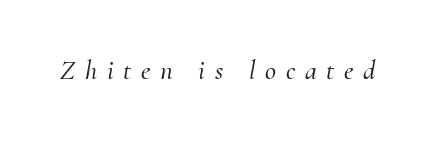
{"italic": "yes", "lean": "right", "slant_degrees": 10, "underline": "no", "letter_spacing": "wide", "letter_spacing_em": 0.36, "glyph_px": 27}
